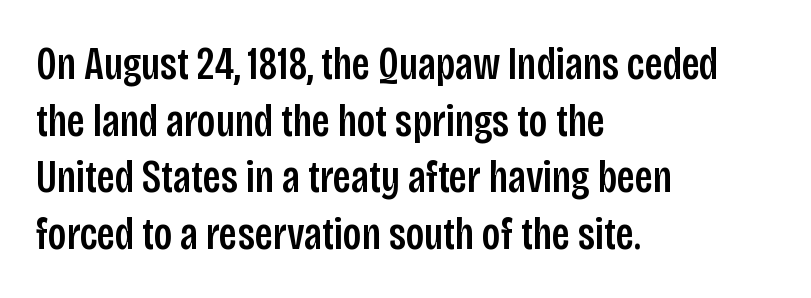
The baseline area is clear. Each letter's strokes conclude bluntly, with no projecting serifs. This sample uses an upright cut, with every glyph sitting square on the baseline. Does extra space separate the letters? No, they use regular spacing. The letters advance in unequal steps, a hallmark of proportional type. Typeset ragged right — the left edge is the straight one.
